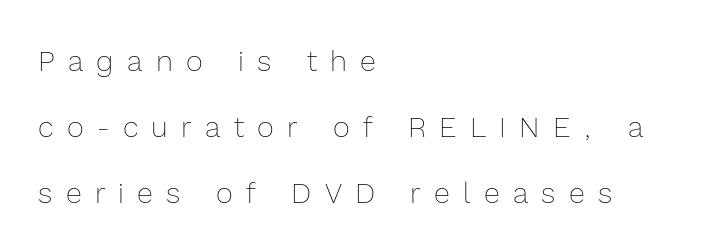
The image shows 29 px thin type, upright; set left-aligned, loose line spacing (2.27x), unusually wide letter spacing (+0.46 em), not underlined; a medium x-height.
